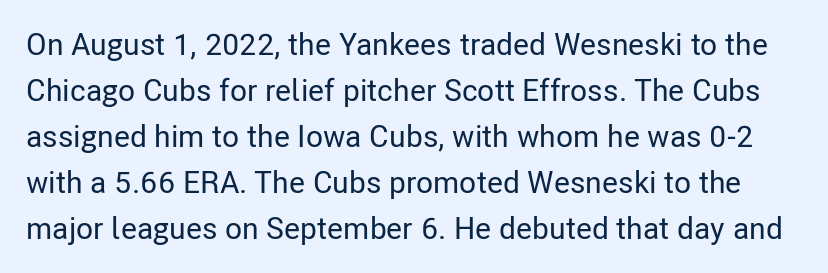
Q: Is the text italic (slanted)? A: No, it is upright.
Q: Is the typeface a serif or a sans-serif typeface? A: Sans-serif.
Q: Is the text underlined? A: No.
Q: Is the spacing between letters normal or unusually wide? A: Normal.
Q: Is the spacing between lines tight, normal or loose? A: Normal.
Q: Width (condensed, normal, or wide)? A: Condensed.
Q: Stroke contrast? A: Low.
Q: x-height? A: Medium.
Q: Monospaced? A: No.
